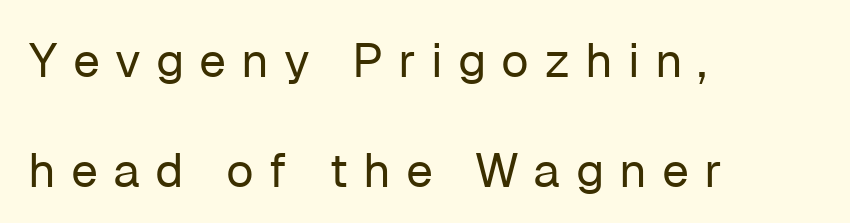
Q: Is the text bold? A: No.
Q: Is the text italic (slanted)? A: No, it is upright.
Q: Is the typeface a serif or a sans-serif typeface? A: Sans-serif.
Q: Is the text underlined? A: No.
Q: How is the paragraph aligned? A: Left-aligned.
Q: Is the spacing between letters normal or unusually wide? A: Unusually wide.
Q: Is the spacing between lines tight, normal or loose? A: Loose.
Q: Width (condensed, normal, or wide)? A: Normal.
Q: Stroke contrast? A: Low.
Q: x-height? A: Medium.
Q: Monospaced? A: No.
